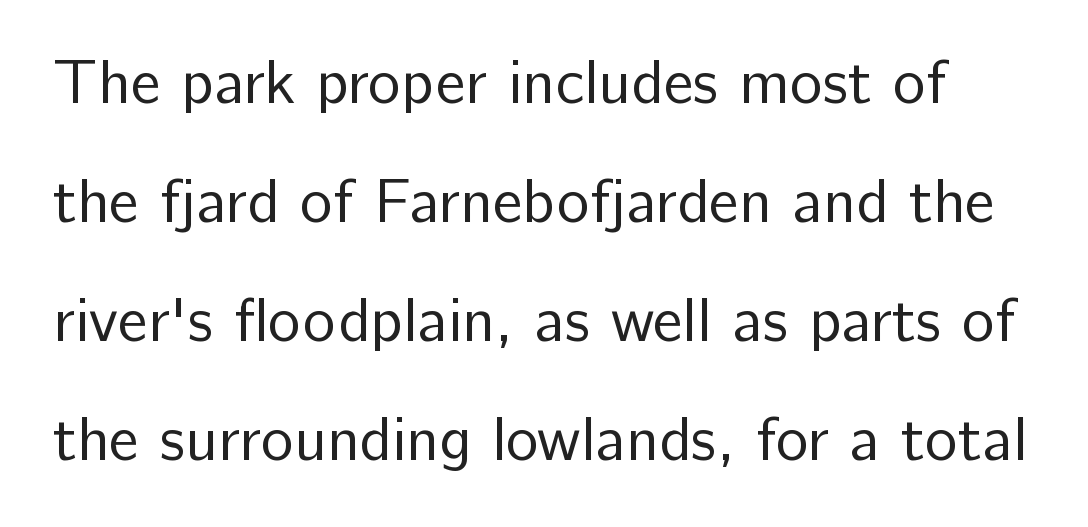
Q: Is the text bold? A: No.
Q: Is the text italic (slanted)? A: No, it is upright.
Q: Is the typeface a serif or a sans-serif typeface? A: Sans-serif.
Q: Is the text underlined? A: No.
Q: Is the spacing between letters normal or unusually wide? A: Normal.
Q: Is the spacing between lines tight, normal or loose? A: Loose.
Q: Width (condensed, normal, or wide)? A: Normal.
Q: Stroke contrast? A: Low.
Q: x-height? A: Medium.
Q: Monospaced? A: No.
